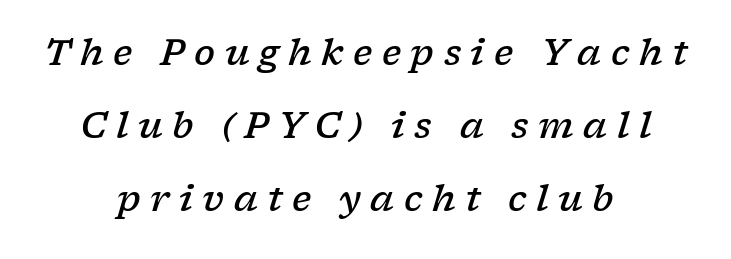
Q: Is the text bold? A: Semi-bold.
Q: Is the text italic (slanted)? A: Yes, it leans right by about 17 degrees.
Q: Is the typeface a serif or a sans-serif typeface? A: Serif.
Q: Is the text underlined? A: No.
Q: How is the paragraph aligned? A: Centered.
Q: Is the spacing between letters normal or unusually wide? A: Unusually wide.
Q: Is the spacing between lines tight, normal or loose? A: Loose.
Q: Width (condensed, normal, or wide)? A: Wide.
Q: Stroke contrast? A: Low.
Q: x-height? A: Medium.
Q: Monospaced? A: No.
